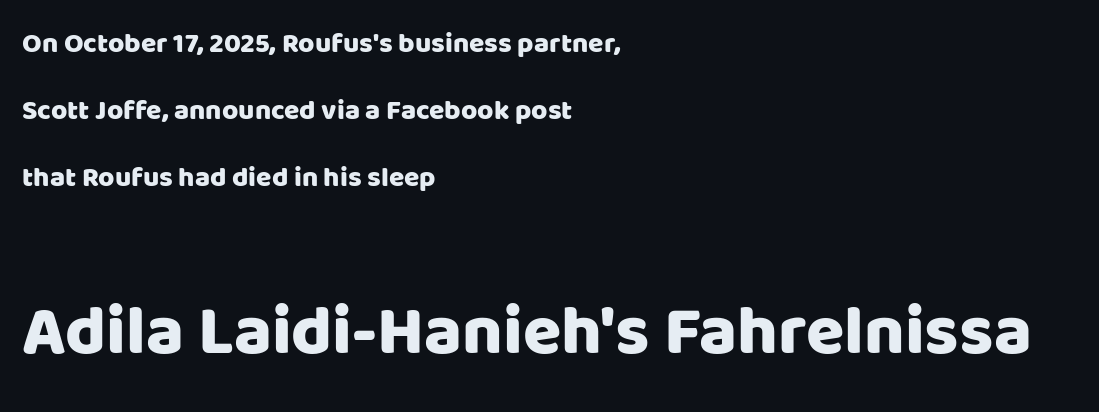
Q: Is the text italic (slanted)? A: No, it is upright.
Q: Is the typeface a serif or a sans-serif typeface? A: Sans-serif.
Q: Is the text underlined? A: No.
Q: How is the paragraph aligned? A: Left-aligned.
Q: Is the spacing between letters normal or unusually wide? A: Normal.
Q: Is the spacing between lines tight, normal or loose? A: Loose.
Q: Which block of text is set in a larger size, the first (top) or the second (bottom)? A: The second (bottom) one.
Q: Width (condensed, normal, or wide)? A: Normal.
Q: Stroke contrast? A: Low.
Q: x-height? A: Large.
Q: Monospaced? A: No.
